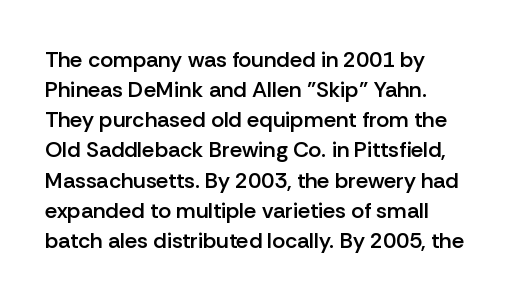
The rows are spaced the way most documents space them. Default kerning and tracking; the words read as compact shapes. Reading down the block, your eye returns to a fixed left position each line. The lettering stays uniformly vertical, giving the passage a roman look. Set as a demibold, roughly 600 on the weight scale.
